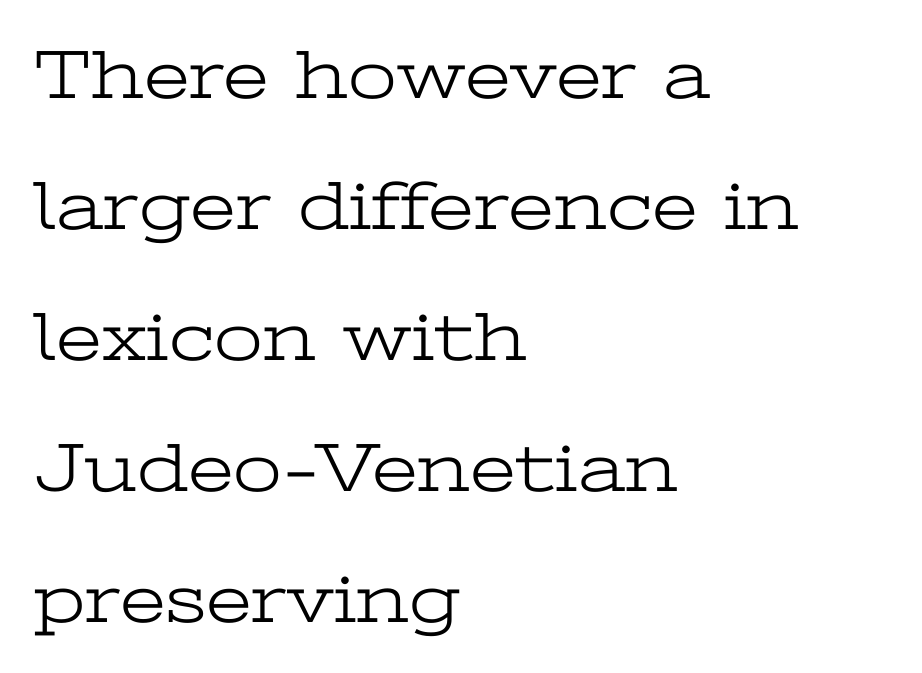
Q: Is the text bold? A: No.
Q: Is the text italic (slanted)? A: No, it is upright.
Q: Is the typeface a serif or a sans-serif typeface? A: Serif.
Q: Is the text underlined? A: No.
Q: How is the paragraph aligned? A: Left-aligned.
Q: Is the spacing between letters normal or unusually wide? A: Normal.
Q: Width (condensed, normal, or wide)? A: Wide.
Q: Stroke contrast? A: Low.
Q: x-height? A: Medium.
Q: Monospaced? A: No.
